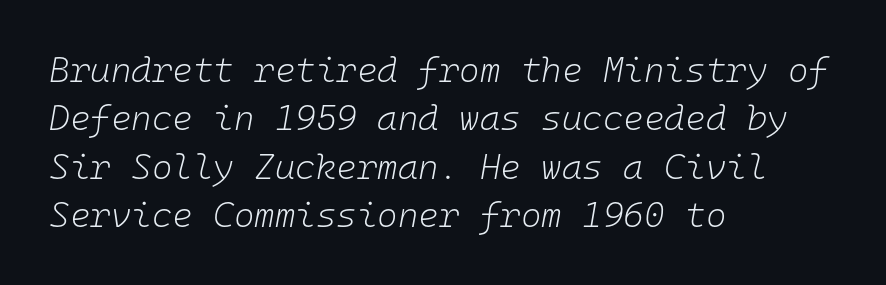
Q: Is the text bold? A: No.
Q: Is the text italic (slanted)? A: Yes, it leans right by about 10 degrees.
Q: Is the text underlined? A: No.
Q: How is the paragraph aligned? A: Left-aligned.
Q: Is the spacing between letters normal or unusually wide? A: Normal.
Q: Is the spacing between lines tight, normal or loose? A: Normal.
Q: Width (condensed, normal, or wide)? A: Normal.
Q: Stroke contrast? A: Low.
Q: x-height? A: Medium.
Q: Monospaced? A: Yes.
